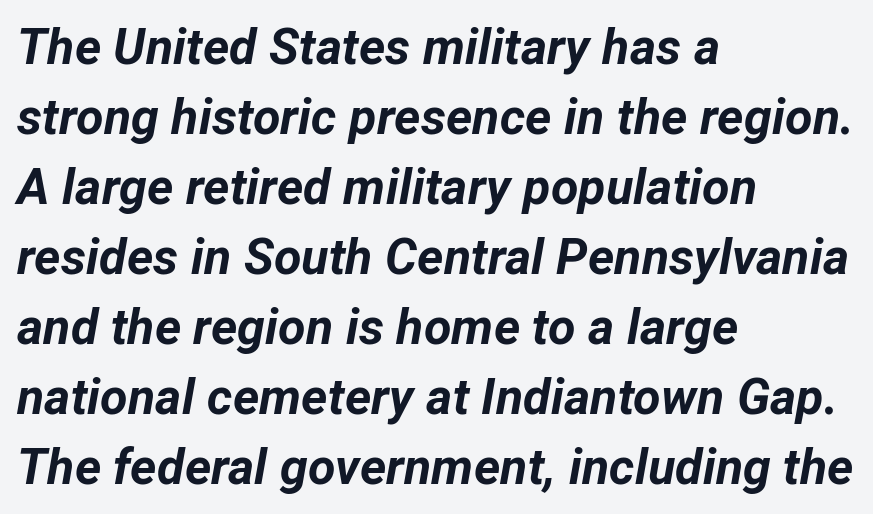
The image shows 50 px bold type, italic (leaning right); set left-aligned, normal line spacing (1.4x), normal letter spacing, not underlined; low stroke contrast and a medium x-height.
